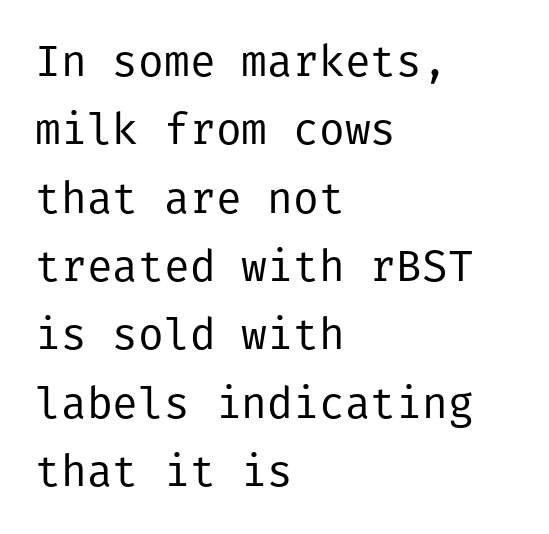
The image shows 43 px regular-weight sans-serif type, upright; set left-aligned, normal line spacing (1.59x), normal letter spacing, not underlined; low stroke contrast and a medium x-height.
